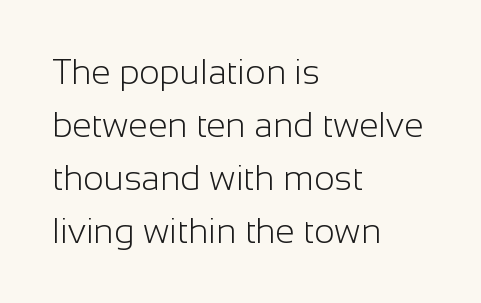
Italic: no, the glyphs are upright roman. Weight: in the light-to-regular range. Beneath every word, the page is bare. Default kerning and tracking; the words read as compact shapes. Compared with a centered layout, this one pins lines to the left instead.
